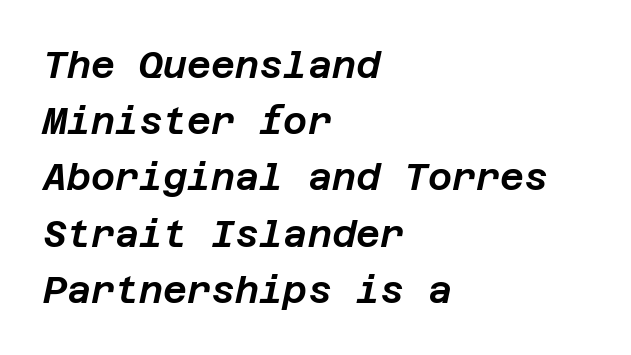
{"italic": "yes", "lean": "right", "slant_degrees": 12, "width": "normal", "stroke_contrast": "low", "x_height": "large", "underline": "no", "align": "left", "line_spacing": "normal", "line_spacing_ratio": 1.52, "letter_spacing": "normal", "letter_spacing_em": 0.0, "glyph_px": 37}
